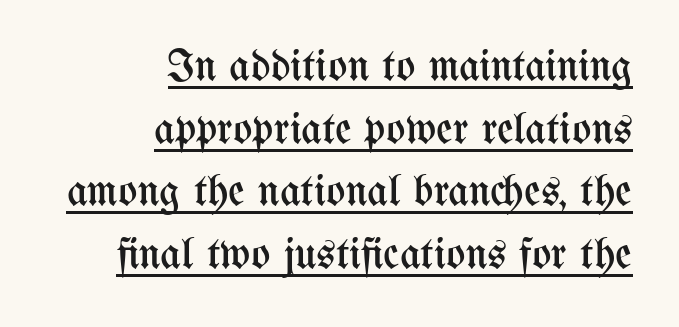
Q: Is the text bold? A: No.
Q: Is the text italic (slanted)? A: No, it is upright.
Q: Is the text underlined? A: Yes.
Q: How is the paragraph aligned? A: Right-aligned.
Q: Is the spacing between letters normal or unusually wide? A: Normal.
Q: Is the spacing between lines tight, normal or loose? A: Normal.
Q: Width (condensed, normal, or wide)? A: Condensed.
Q: Stroke contrast? A: Medium.
Q: x-height? A: Medium.
Q: Monospaced? A: No.
